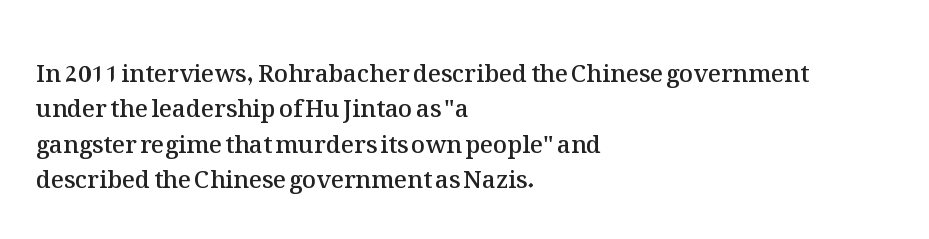
Q: Is the text bold? A: Semi-bold.
Q: Is the text italic (slanted)? A: No, it is upright.
Q: Is the text underlined? A: No.
Q: How is the paragraph aligned? A: Left-aligned.
Q: Is the spacing between letters normal or unusually wide? A: Normal.
Q: Is the spacing between lines tight, normal or loose? A: Normal.
